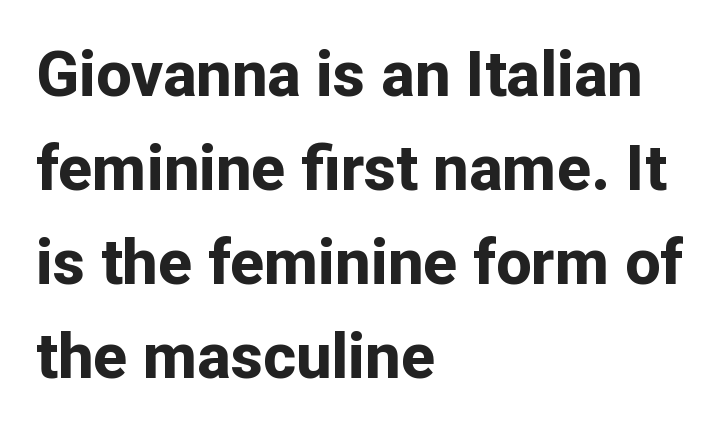
Q: Is the text bold? A: Yes.
Q: Is the text italic (slanted)? A: No, it is upright.
Q: Is the typeface a serif or a sans-serif typeface? A: Sans-serif.
Q: Is the text underlined? A: No.
Q: How is the paragraph aligned? A: Left-aligned.
Q: Is the spacing between letters normal or unusually wide? A: Normal.
Q: Is the spacing between lines tight, normal or loose? A: Normal.
Q: Width (condensed, normal, or wide)? A: Normal.
Q: Stroke contrast? A: Low.
Q: x-height? A: Medium.
Q: Monospaced? A: No.
